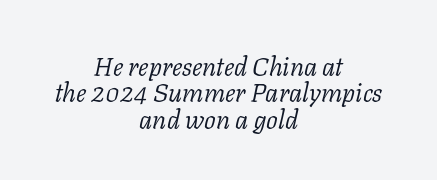
{"italic": "yes", "lean": "right", "slant_degrees": 11, "bold": "no", "underline": "no", "align": "center", "line_spacing": "tight", "line_spacing_ratio": 1.01, "letter_spacing": "normal", "letter_spacing_em": 0.0, "glyph_px": 26}
